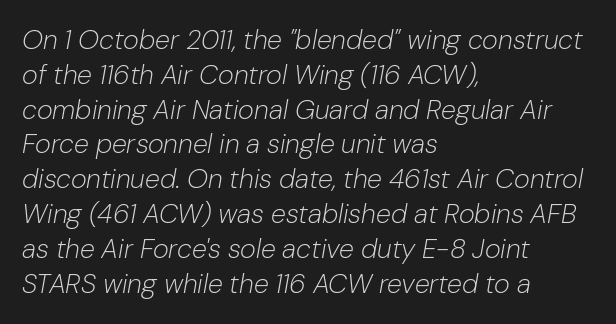
Just letters on the line, the space beneath them empty. Rendered with sloped, italic letterforms. Between one letter and the next there's only the usual sliver of space. Stroke thickness stays within the range of a standard reading face or lighter. The block of text has a typical density, with ordinary space between rows. The lines in this sample share a left origin and differ only in where they stop.
